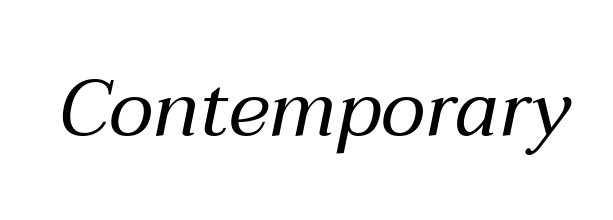
Bare-footed words on every line. Heaviness? Minimal to ordinary, like unemphasized prose. The glyphs look as if they've been sheared to an angle. The passage shown is typed in a proportional face where columns would drift. The tracking reads as untouched default to a designer's eye.
